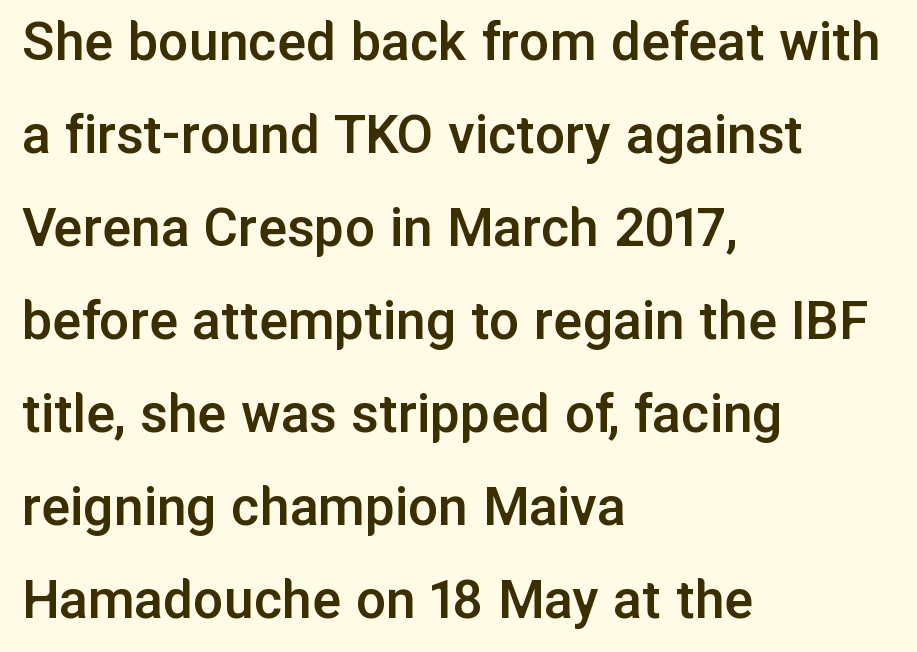
{"serif": "no", "italic": "no", "bold": "semi", "weight": "semibold", "width": "normal", "stroke_contrast": "low", "x_height": "medium", "monospaced": "no", "underline": "no", "align": "left", "line_spacing": "normal", "line_spacing_ratio": 1.55, "letter_spacing": "normal", "letter_spacing_em": 0.0, "glyph_px": 60}
